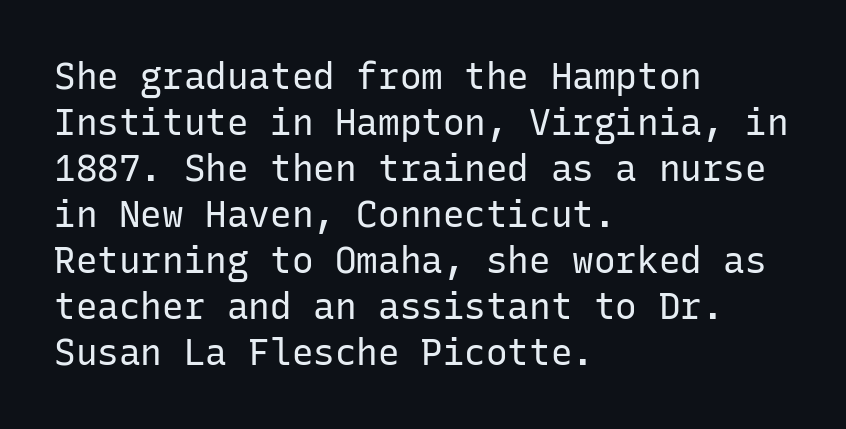
{"serif": "no", "italic": "no", "bold": "no", "weight": "regular", "width": "normal", "stroke_contrast": "low", "x_height": "medium", "monospaced": "yes", "underline": "no", "align": "left", "line_spacing": "normal", "line_spacing_ratio": 1.28, "letter_spacing": "normal", "letter_spacing_em": 0.0, "glyph_px": 36}
